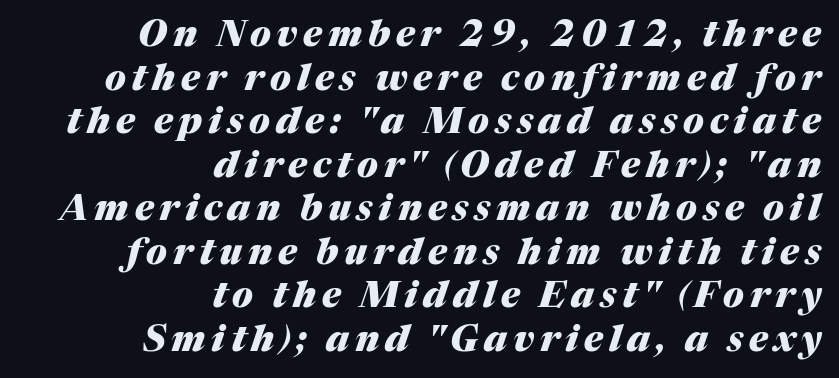
Q: Is the text bold? A: Yes.
Q: Is the text italic (slanted)? A: Yes, it leans right by about 17 degrees.
Q: Is the text underlined? A: No.
Q: How is the paragraph aligned? A: Right-aligned.
Q: Width (condensed, normal, or wide)? A: Normal.
Q: Stroke contrast? A: Medium.
Q: x-height? A: Medium.
Q: Monospaced? A: No.
